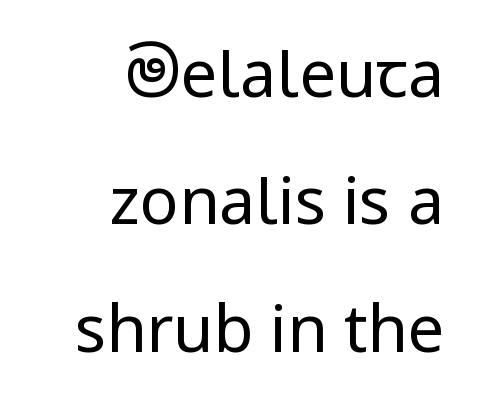
A typesetter would mark this as roman, not italic. Caption: multi-line text, flush right, ragged left. Vertical stems look standard width or narrower in stroke. Leading: increased. Words appear dense and cohesive because spacing is normal. A typesetter would call this proportional, since set widths differ per character.
